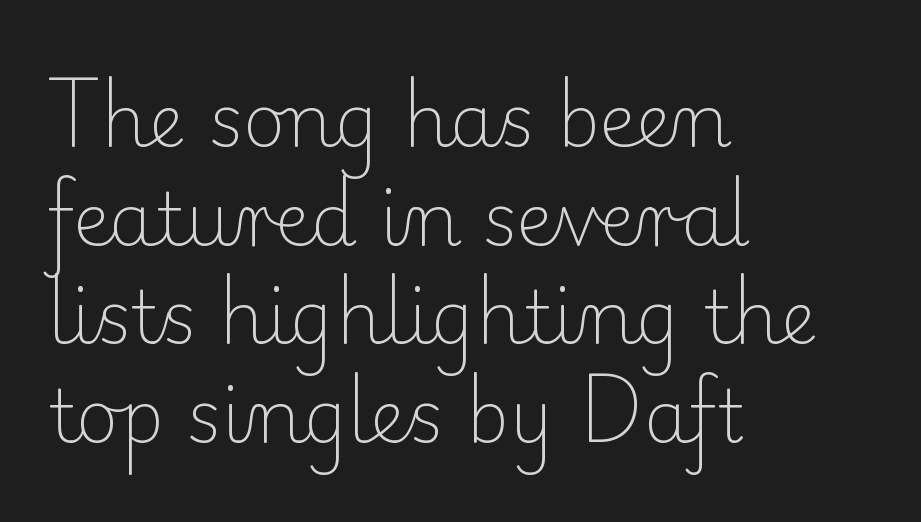
Q: Is the text bold? A: No.
Q: Is the text italic (slanted)? A: No, it is upright.
Q: Is the typeface a serif or a sans-serif typeface? A: Serif.
Q: Is the text underlined? A: No.
Q: How is the paragraph aligned? A: Left-aligned.
Q: Is the spacing between letters normal or unusually wide? A: Normal.
Q: Is the spacing between lines tight, normal or loose? A: Normal.
Q: Width (condensed, normal, or wide)? A: Normal.
Q: Stroke contrast? A: Low.
Q: x-height? A: Small.
Q: Monospaced? A: No.
